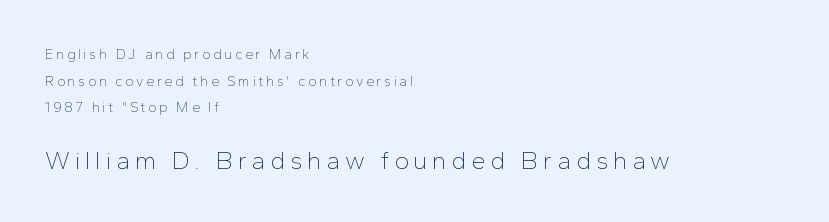
The image shows 25 px text type, upright; set left-aligned, loose line spacing (1.91x), not underlined; the second (bottom) block is 1.79x larger.
